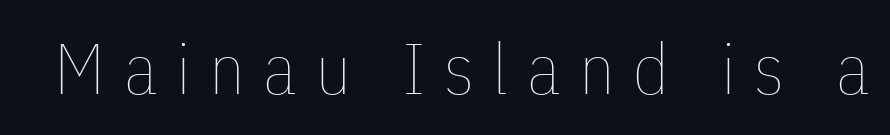
{"italic": "no", "bold": "no", "weight": "thin", "width": "condensed", "stroke_contrast": "low", "x_height": "medium", "monospaced": "no", "underline": "no", "letter_spacing": "wide", "letter_spacing_em": 0.26, "glyph_px": 71}
